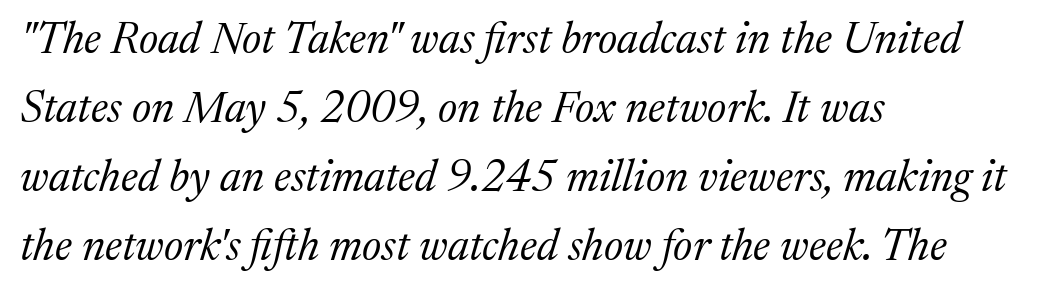
This sample uses a serif face. Italic? Definitely — the glyphs are oblique. Normally led — the rows are evenly, conventionally spaced. Think of a printed novel: that variable character pitch is what you see here. Standard letterfit; no display-style spreading of the glyphs.
